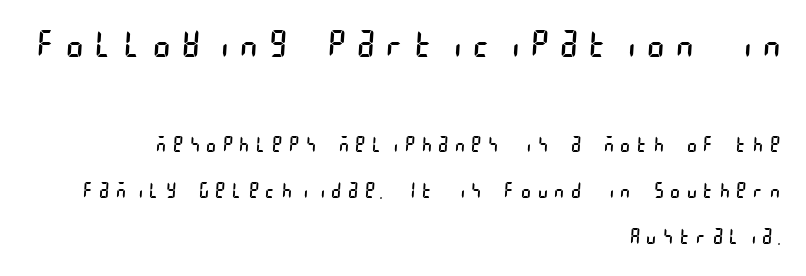
Q: Is the text bold? A: No.
Q: Is the typeface a serif or a sans-serif typeface? A: Sans-serif.
Q: Is the text underlined? A: No.
Q: How is the paragraph aligned? A: Right-aligned.
Q: Is the spacing between letters normal or unusually wide? A: Unusually wide.
Q: Is the spacing between lines tight, normal or loose? A: Loose.
Q: Which block of text is set in a larger size, the first (top) or the second (bottom)? A: The first (top) one.
Q: Width (condensed, normal, or wide)? A: Condensed.
Q: Stroke contrast? A: Low.
Q: x-height? A: Large.
